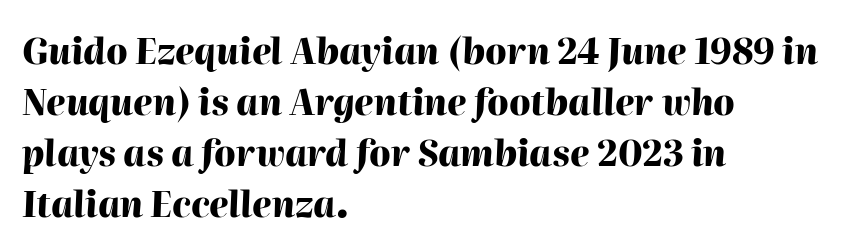
Notice how descenders clear the ascenders below comfortably — that's standard leading. Weight: bold. Anything drawn beneath the words? Only blank space. Think of a printed novel: that variable character pitch is what you see here. Style check: oblique. Standard letterfit; no display-style spreading of the glyphs.
